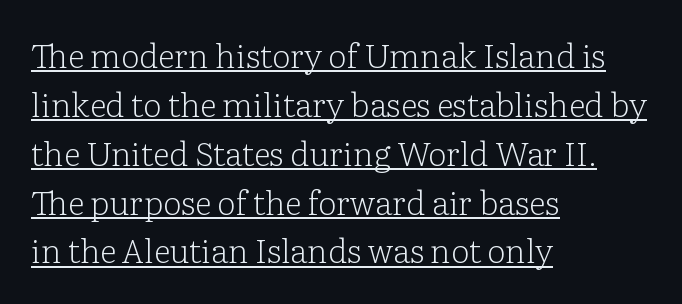
Q: Is the text bold? A: No.
Q: Is the text italic (slanted)? A: No, it is upright.
Q: Is the typeface a serif or a sans-serif typeface? A: Serif.
Q: Is the text underlined? A: Yes.
Q: How is the paragraph aligned? A: Left-aligned.
Q: Is the spacing between letters normal or unusually wide? A: Normal.
Q: Is the spacing between lines tight, normal or loose? A: Normal.
Q: Width (condensed, normal, or wide)? A: Normal.
Q: Stroke contrast? A: Low.
Q: x-height? A: Medium.
Q: Monospaced? A: No.
